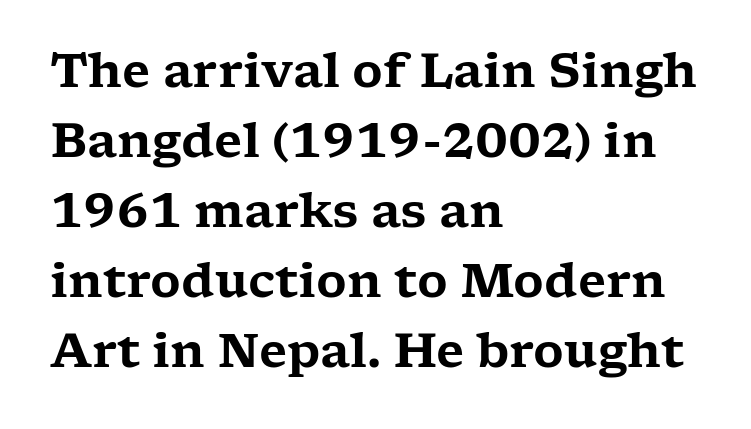
The image shows 47 px wide serif type, upright; set left-aligned, normal line spacing (1.49x), normal letter spacing, not underlined; low stroke contrast and a medium x-height.
